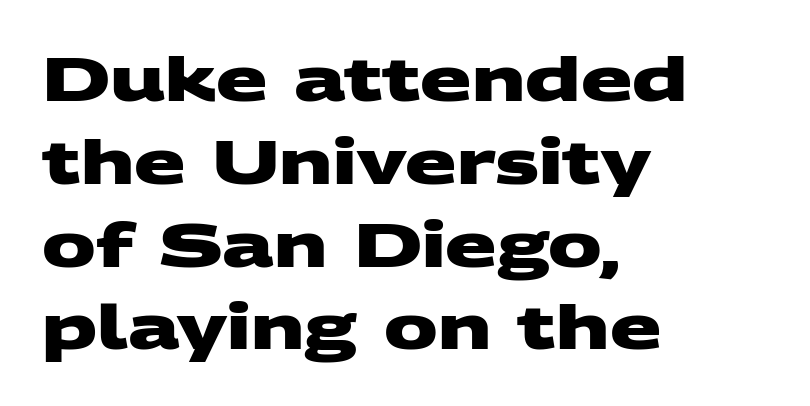
Here the glyphs are tracked normally, forming tight word shapes. Alignment: flush left. Letterform terminals end flat and unadorned throughout the passage. This sample has the flowing, uneven cadence of proportional lettering.
